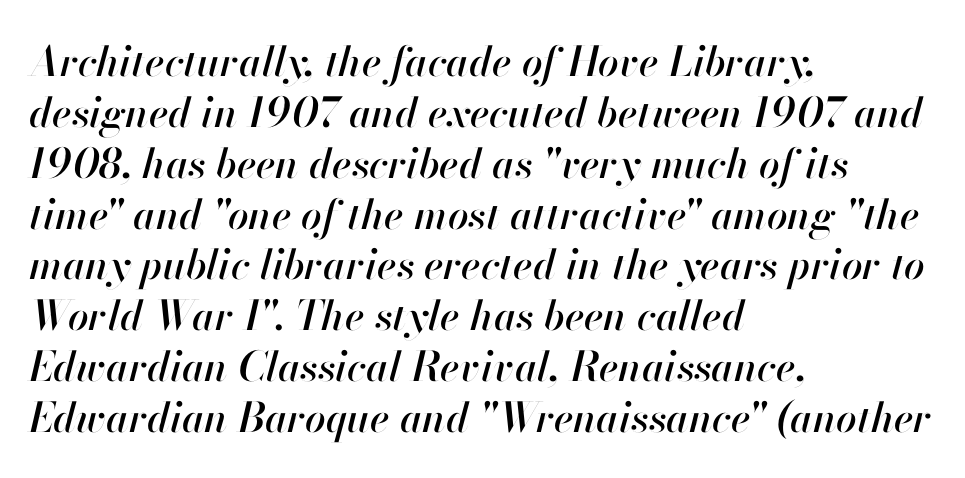
Q: Is the text italic (slanted)? A: Yes, it leans right by about 13 degrees.
Q: Is the text underlined? A: No.
Q: How is the paragraph aligned? A: Left-aligned.
Q: Is the spacing between letters normal or unusually wide? A: Normal.
Q: Width (condensed, normal, or wide)? A: Normal.
Q: Stroke contrast? A: High.
Q: x-height? A: Small.
Q: Monospaced? A: No.
